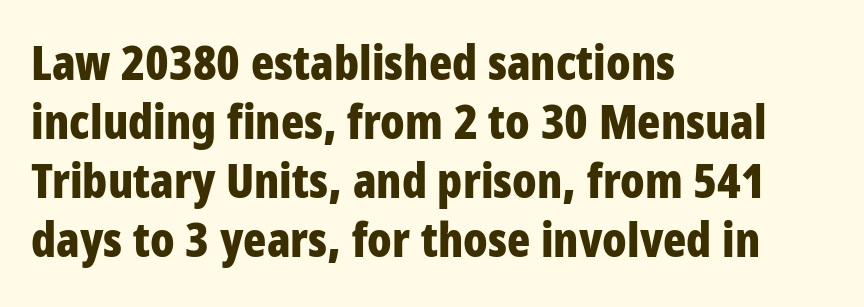
The image shows 48 px bold, condensed sans-serif type, upright; set left-aligned, line spacing 1.23x, normal letter spacing, not underlined; low stroke contrast and a large x-height.
